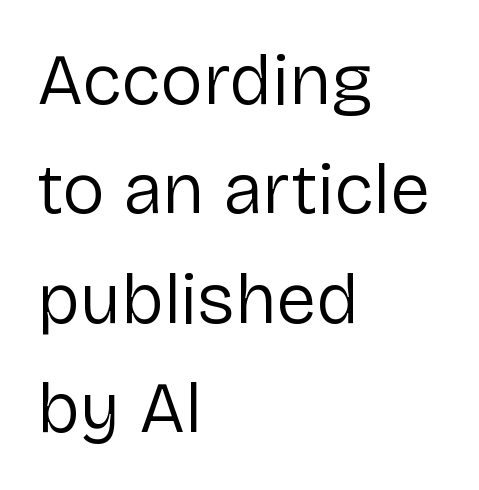
{"serif": "no", "italic": "no", "bold": "no", "weight": "regular", "width": "normal", "stroke_contrast": "low", "x_height": "medium", "monospaced": "no", "underline": "no", "align": "left", "line_spacing": "normal", "line_spacing_ratio": 1.52, "letter_spacing": "normal", "letter_spacing_em": 0.0, "glyph_px": 72}
